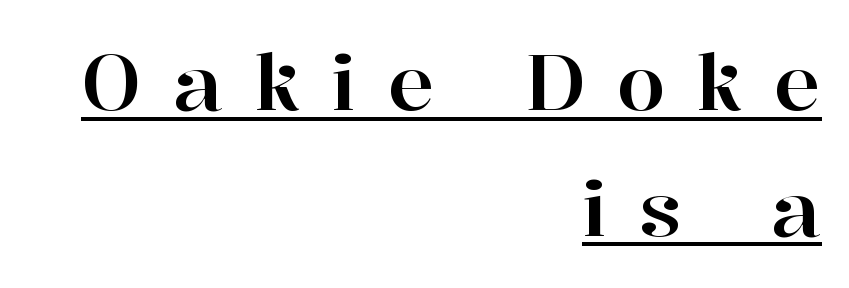
Q: Is the text italic (slanted)? A: No, it is upright.
Q: Is the typeface a serif or a sans-serif typeface? A: Serif.
Q: Is the text underlined? A: Yes.
Q: How is the paragraph aligned? A: Right-aligned.
Q: Is the spacing between letters normal or unusually wide? A: Unusually wide.
Q: Is the spacing between lines tight, normal or loose? A: Normal.
Q: Width (condensed, normal, or wide)? A: Normal.
Q: Stroke contrast? A: High.
Q: x-height? A: Medium.
Q: Monospaced? A: No.
